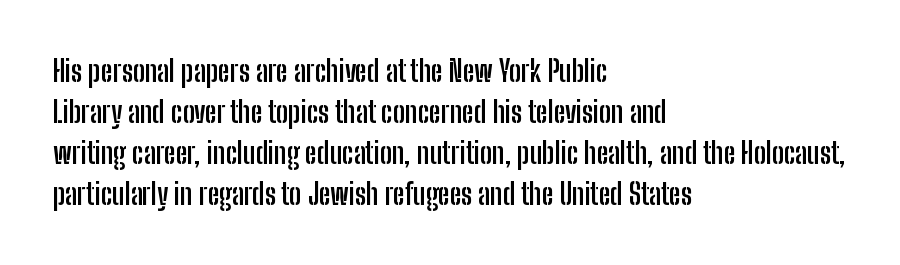
{"serif": "no", "italic": "no", "bold": "yes", "weight": "semibold", "width": "condensed", "stroke_contrast": "low", "x_height": "medium", "monospaced": "no", "underline": "no", "align": "left", "line_spacing": "normal", "line_spacing_ratio": 1.41, "letter_spacing": "normal", "letter_spacing_em": 0.0, "glyph_px": 29}
